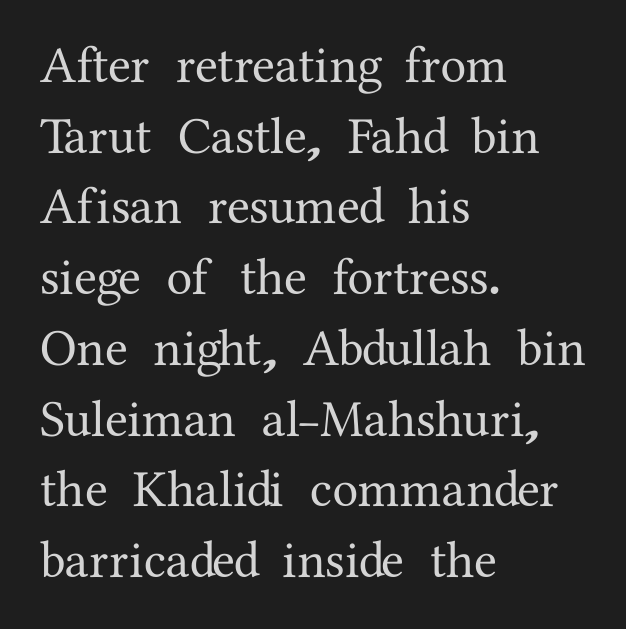
The image shows 52 px serif type, upright; set left-aligned, normal line spacing (1.36x), normal letter spacing, not underlined; medium stroke contrast and a medium x-height.
